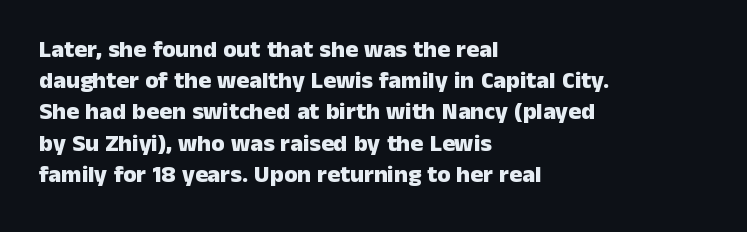
The image shows 24 px bold type, upright; set left-aligned, normal line spacing (1.3x), normal letter spacing, not underlined.
